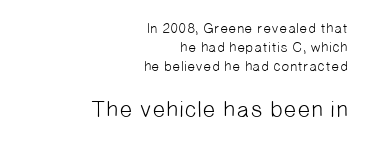
{"bold": "no", "underline": "no", "align": "right", "line_spacing": "normal", "line_spacing_ratio": 1.36, "letter_spacing": "normal", "letter_spacing_em": 0.0, "larger_block": "second", "size_ratio": 1.64, "glyph_px": 23}
